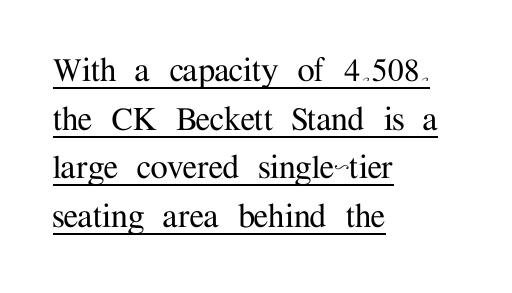
The image shows 39 px serif type, upright; set left-aligned, normal line spacing (1.25x), normal letter spacing, underlined; medium stroke contrast and a medium x-height.
